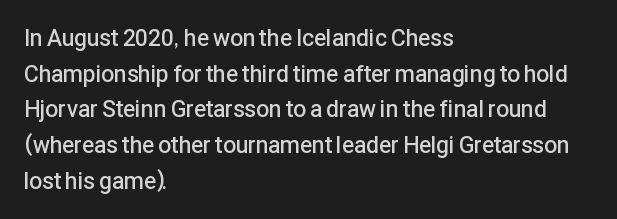
Notice how the passage keeps a crisp vertical edge on the left only. You could call the tracking neutral — neither tight nor loose. Compared with an ordinary text face, these strokes are moderately heavier — a semibold. No italicization has been applied; the sample stays upright.
